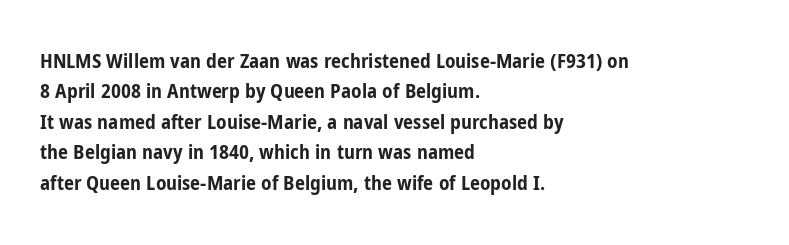
{"italic": "no", "bold": "yes", "underline": "no", "align": "left", "line_spacing": "normal", "line_spacing_ratio": 1.52, "letter_spacing": "normal", "letter_spacing_em": 0.0, "glyph_px": 20}
